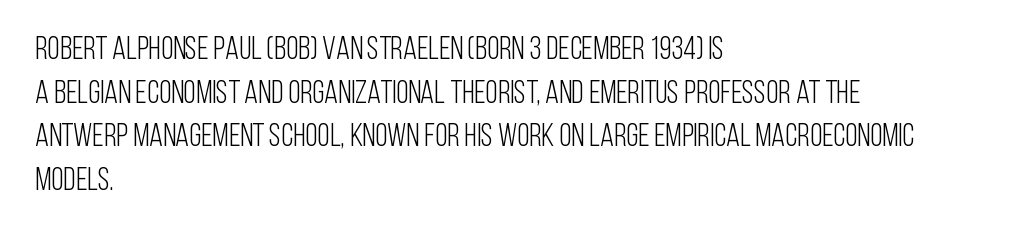
Q: Is the text bold? A: No.
Q: Is the text italic (slanted)? A: No, it is upright.
Q: Is the typeface a serif or a sans-serif typeface? A: Sans-serif.
Q: Is the text underlined? A: No.
Q: How is the paragraph aligned? A: Left-aligned.
Q: Is the spacing between letters normal or unusually wide? A: Normal.
Q: Is the spacing between lines tight, normal or loose? A: Normal.
Q: Width (condensed, normal, or wide)? A: Condensed.
Q: Stroke contrast? A: Low.
Q: x-height? A: Large.
Q: Monospaced? A: No.
